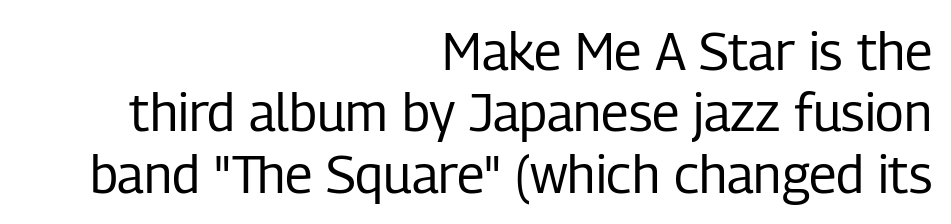
{"serif": "no", "italic": "no", "bold": "no", "weight": "regular", "width": "condensed", "stroke_contrast": "low", "x_height": "medium", "monospaced": "no", "underline": "no", "align": "right", "line_spacing_ratio": 1.18, "letter_spacing": "normal", "letter_spacing_em": 0.0, "glyph_px": 52}
